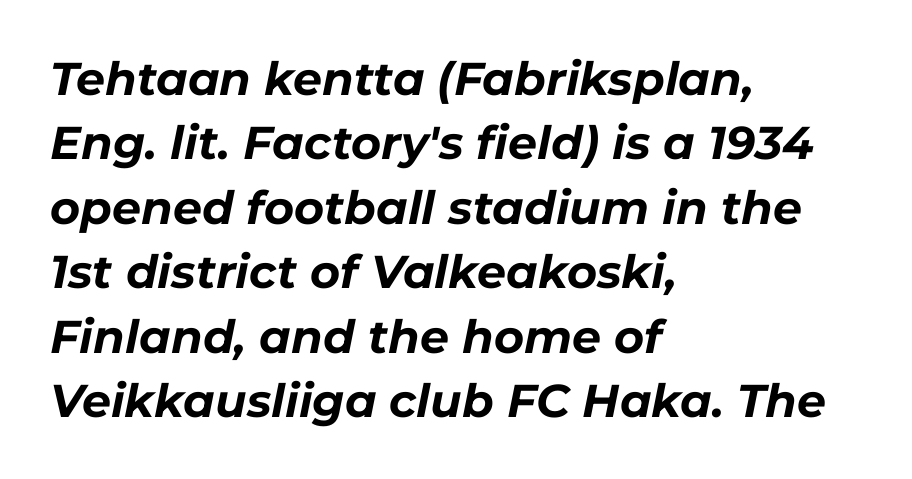
Weight: bold. Any mark beneath the type? The region is blank. The passage shown has conventional tracking throughout. When letters slant like this, we call the style italic. Do the characters align in a grid? No, the font is proportional. The paragraph has a hard left edge and a soft right edge.
